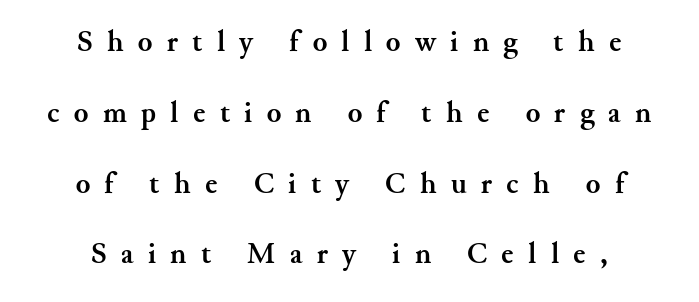
Q: Is the text bold? A: Yes.
Q: Is the text italic (slanted)? A: No, it is upright.
Q: Is the typeface a serif or a sans-serif typeface? A: Serif.
Q: Is the text underlined? A: No.
Q: How is the paragraph aligned? A: Centered.
Q: Is the spacing between letters normal or unusually wide? A: Unusually wide.
Q: Is the spacing between lines tight, normal or loose? A: Loose.
Q: Width (condensed, normal, or wide)? A: Normal.
Q: Stroke contrast? A: Medium.
Q: x-height? A: Small.
Q: Monospaced? A: No.
